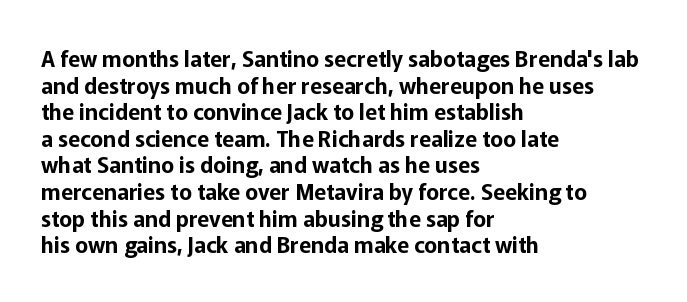
A student would call this left alignment; a typographer would say flush left, rag right. Nobody touched the tracking dial on this one. Tall strokes in this sample are plumb rather than angled. Descenders are the only things crossing below the line.
